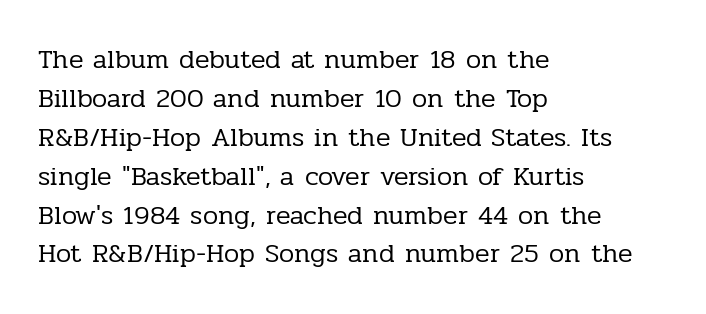
{"italic": "no", "bold": "no", "underline": "no", "align": "left", "line_spacing": "normal", "line_spacing_ratio": 1.44, "letter_spacing": "normal", "letter_spacing_em": 0.0, "glyph_px": 27}
